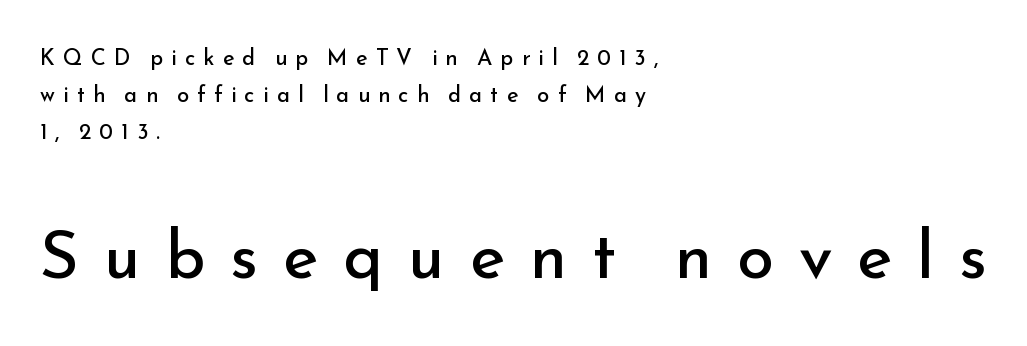
Q: Is the text bold? A: No.
Q: Is the text italic (slanted)? A: No, it is upright.
Q: Is the typeface a serif or a sans-serif typeface? A: Sans-serif.
Q: Is the text underlined? A: No.
Q: How is the paragraph aligned? A: Left-aligned.
Q: Is the spacing between letters normal or unusually wide? A: Unusually wide.
Q: Is the spacing between lines tight, normal or loose? A: Normal.
Q: Which block of text is set in a larger size, the first (top) or the second (bottom)? A: The second (bottom) one.
Q: Width (condensed, normal, or wide)? A: Normal.
Q: Stroke contrast? A: Low.
Q: x-height? A: Small.
Q: Monospaced? A: No.
